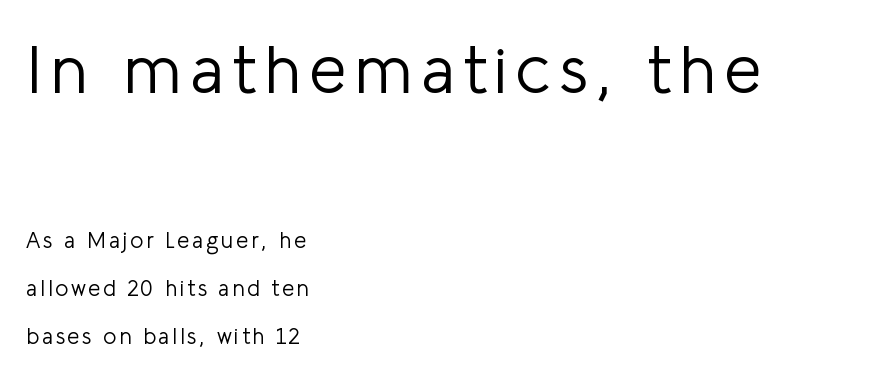
The image shows 67 px light sans-serif type, upright; set left-aligned, loose line spacing (2.18x), not underlined; the first (top) block is 3.05x larger; low stroke contrast and a medium x-height.
